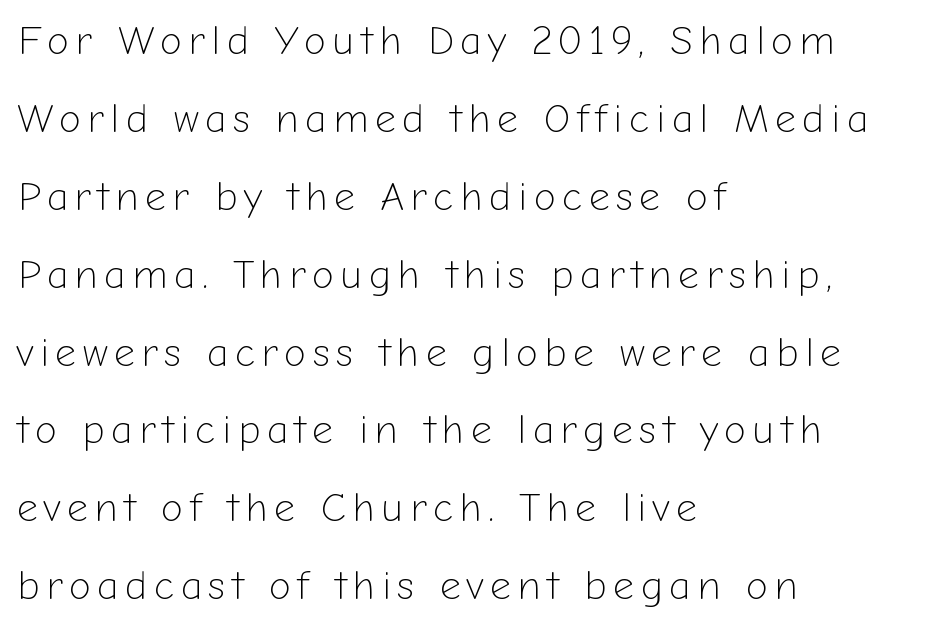
{"serif": "no", "italic": "no", "bold": "no", "weight": "light", "width": "normal", "stroke_contrast": "low", "x_height": "medium", "monospaced": "no", "underline": "no", "align": "left", "line_spacing": "loose", "line_spacing_ratio": 1.9, "glyph_px": 41}
